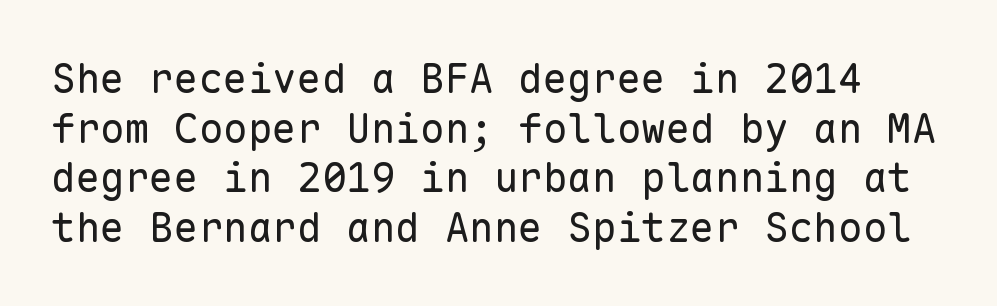
The typesetting does not lean heavy: it is not bold. Check under the words: just untouched page. Ascenders rise straight up at ninety degrees. Classification — sans serif. You could count columns in this text — the font is strictly monospaced. Is the letter spacing exaggerated? No — it looks like the ordinary default.
